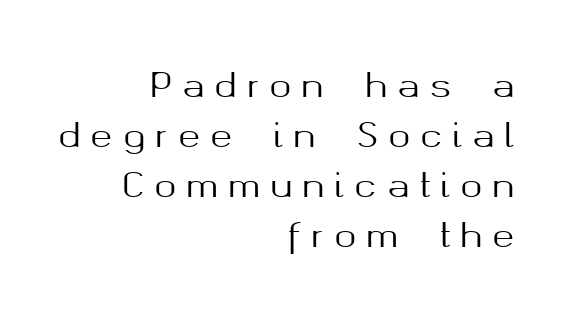
{"serif": "no", "italic": "no", "width": "normal", "stroke_contrast": "medium", "x_height": "medium", "monospaced": "no", "underline": "no", "align": "right", "line_spacing": "normal", "line_spacing_ratio": 1.52, "letter_spacing": "wide", "letter_spacing_em": 0.31, "glyph_px": 33}
